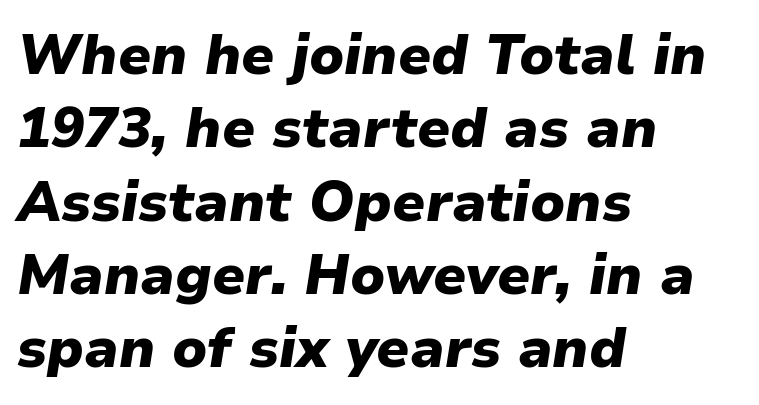
{"italic": "yes", "lean": "right", "slant_degrees": 9, "bold": "yes", "weight": "heavy", "width": "normal", "stroke_contrast": "low", "x_height": "medium", "monospaced": "no", "underline": "no", "align": "left", "line_spacing": "normal", "line_spacing_ratio": 1.31, "letter_spacing": "normal", "letter_spacing_em": 0.0, "glyph_px": 56}
